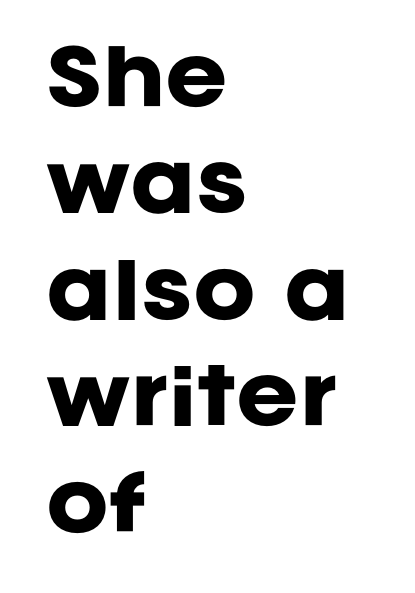
The image shows 75 px heavy sans-serif type, upright; set left-aligned, normal line spacing (1.42x), normal letter spacing, not underlined; low stroke contrast and a large x-height.
